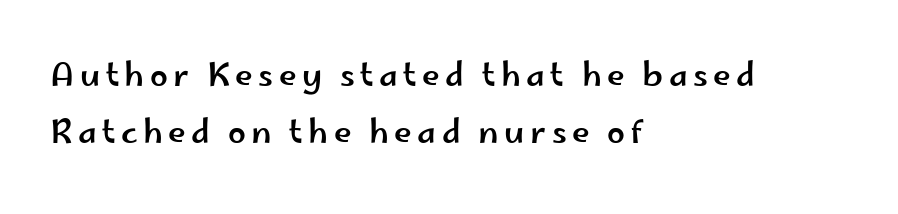
{"serif": "no", "italic": "no", "width": "wide", "stroke_contrast": "low", "x_height": "small", "monospaced": "no", "underline": "no", "align": "left", "line_spacing_ratio": 1.77, "glyph_px": 32}
